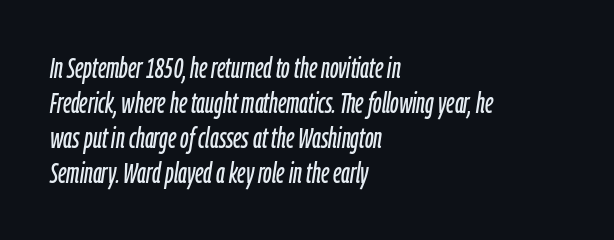
The image shows 28 px condensed type, italic (leaning right); set left-aligned, normal line spacing (1.25x), normal letter spacing, not underlined; low stroke contrast and a medium x-height.
